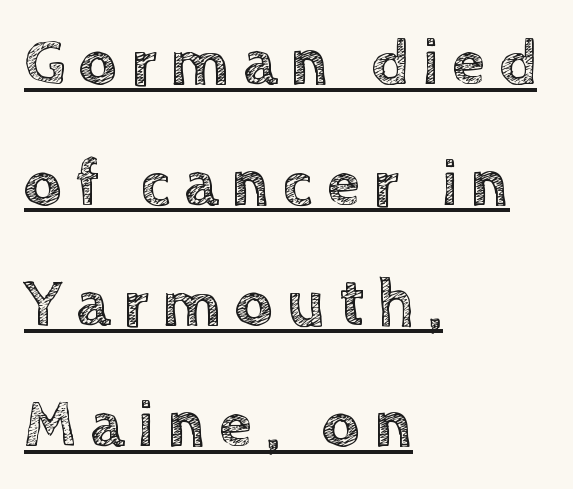
{"italic": "no", "width": "normal", "x_height": "large", "monospaced": "no", "underline": "yes", "align": "left", "line_spacing_ratio": 1.8, "letter_spacing": "wide", "letter_spacing_em": 0.2, "glyph_px": 67}
